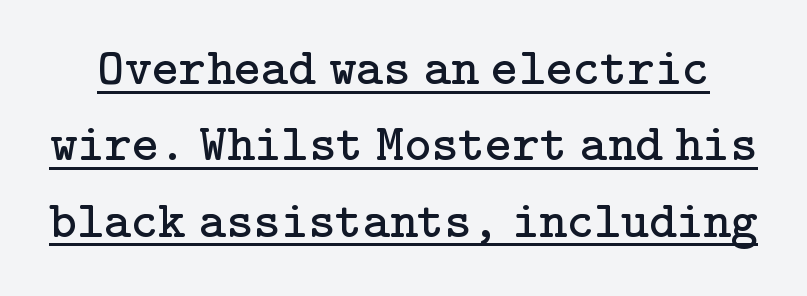
{"serif": "yes", "italic": "no", "bold": "no", "weight": "regular", "width": "normal", "stroke_contrast": "low", "x_height": "medium", "underline": "yes", "line_spacing": "normal", "line_spacing_ratio": 1.47, "letter_spacing": "normal", "letter_spacing_em": 0.0, "glyph_px": 52}
